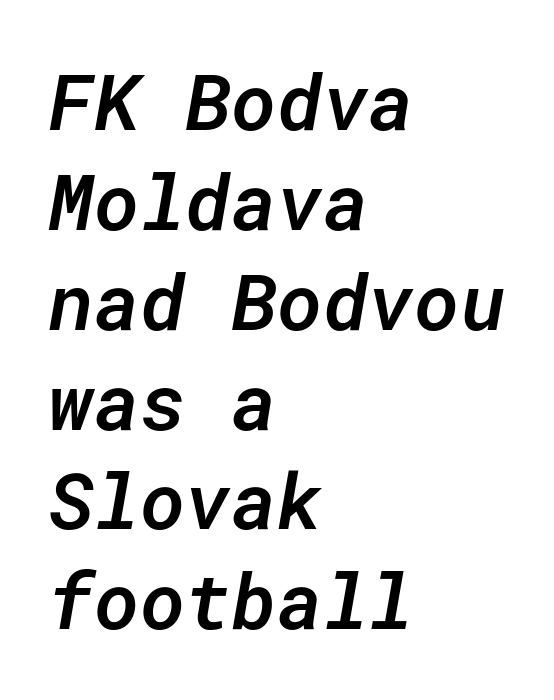
{"italic": "yes", "lean": "right", "slant_degrees": 10, "bold": "semi", "weight": "semibold", "width": "normal", "stroke_contrast": "low", "x_height": "medium", "monospaced": "yes", "underline": "no", "align": "left", "line_spacing": "normal", "line_spacing_ratio": 1.28, "letter_spacing": "normal", "letter_spacing_em": 0.0, "glyph_px": 78}
